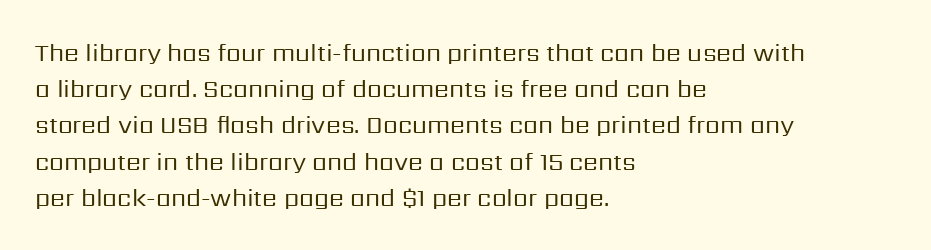
{"italic": "no", "bold": "no", "underline": "no", "align": "left", "line_spacing": "normal", "line_spacing_ratio": 1.51, "letter_spacing": "normal", "letter_spacing_em": 0.0, "glyph_px": 24}
